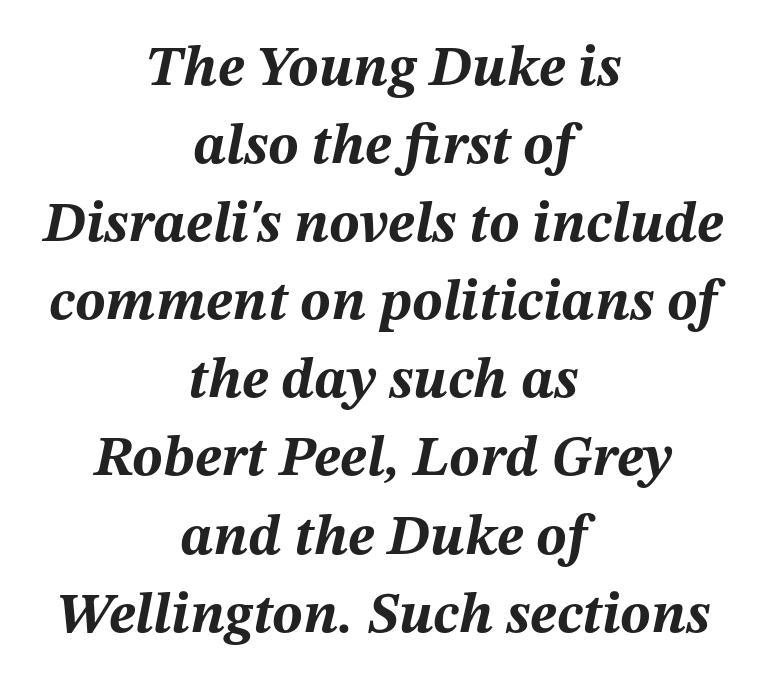
This block has exactly the height ordinary leading produces. Spacing verdict: proportional, widths tailored to each character. Heft: maximum for text — a bold. Is the letter spacing exaggerated? No — it looks like the ordinary default. Rule under the text: the space is simply empty.
